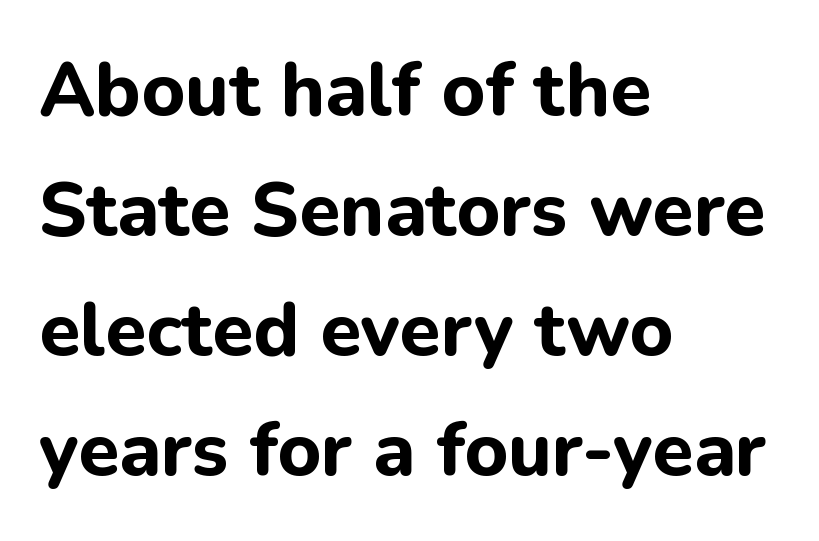
Unlike italic type, these characters show no tilt at all. Observe the ordinary spacing: letters are neighbours, not strangers. Whoever set this chose a conventional vertical rhythm. All the whitespace from short lines collects on the right. Weight check: bold — yes, fully. This sample has the flowing, uneven cadence of proportional lettering.
